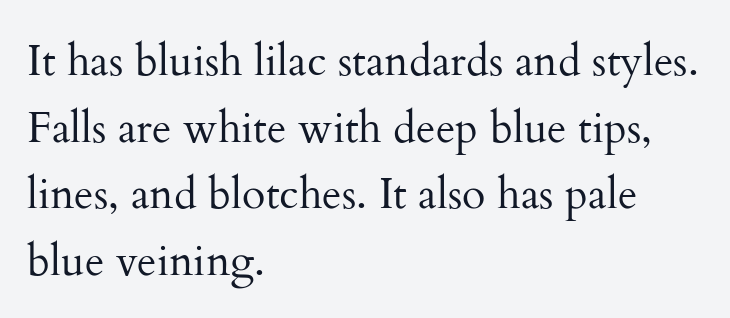
In CSS terms this would be text-align: left. Nothing unusual about the tracking: characters are spaced as the font intends. You could not count columns in this text — the font is proportionally spaced. The rendering uses a moderate line-height, typical for paragraphs. Counters stay open thanks to moderate or lighter strokes.
